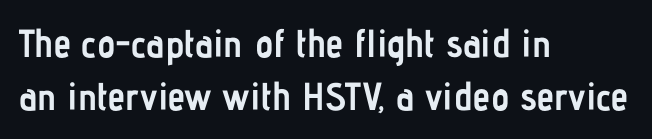
{"serif": "no", "italic": "no", "bold": "yes", "weight": "semibold", "width": "condensed", "stroke_contrast": "low", "x_height": "medium", "monospaced": "no", "underline": "no", "align": "left", "line_spacing": "normal", "line_spacing_ratio": 1.35, "letter_spacing": "normal", "letter_spacing_em": 0.0, "glyph_px": 39}
